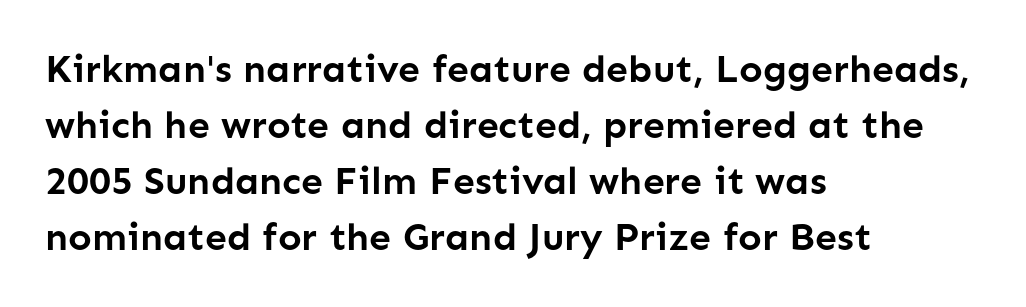
{"serif": "no", "italic": "no", "bold": "yes", "weight": "semibold", "width": "normal", "stroke_contrast": "low", "x_height": "medium", "monospaced": "no", "underline": "no", "align": "left", "line_spacing": "normal", "line_spacing_ratio": 1.44, "letter_spacing": "normal", "letter_spacing_em": 0.0, "glyph_px": 39}
